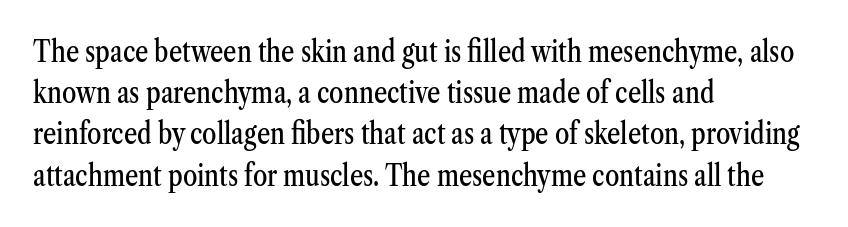
The rendering uses natural spacing where letterforms have individual widths. Interline gaps are of average width in this sample. Tracking here is standard; glyphs follow each other at the usual distance. The font's upright variant was chosen for this text.
